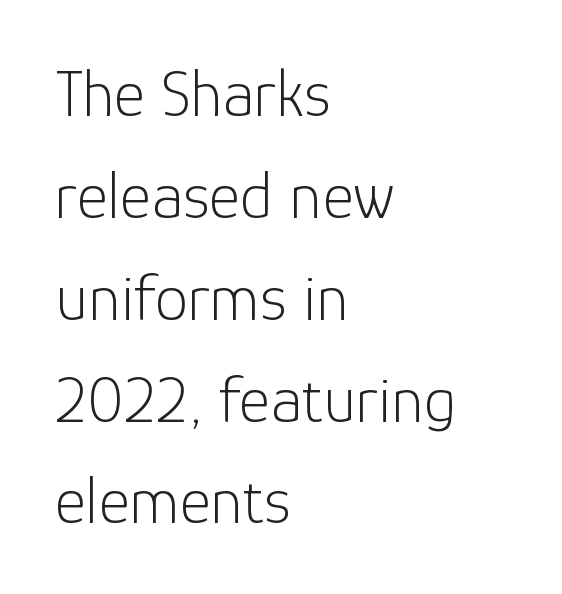
The image shows 67 px light sans-serif type, upright; set left-aligned, normal line spacing (1.52x), normal letter spacing, not underlined; low stroke contrast and a medium x-height.
